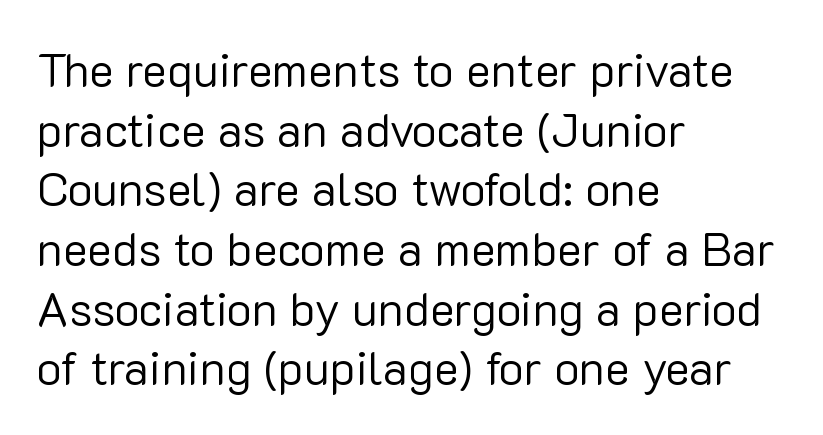
Q: Is the text bold? A: No.
Q: Is the text italic (slanted)? A: No, it is upright.
Q: Is the typeface a serif or a sans-serif typeface? A: Sans-serif.
Q: Is the text underlined? A: No.
Q: How is the paragraph aligned? A: Left-aligned.
Q: Is the spacing between letters normal or unusually wide? A: Normal.
Q: Is the spacing between lines tight, normal or loose? A: Normal.
Q: Width (condensed, normal, or wide)? A: Normal.
Q: Stroke contrast? A: Low.
Q: x-height? A: Medium.
Q: Monospaced? A: No.
